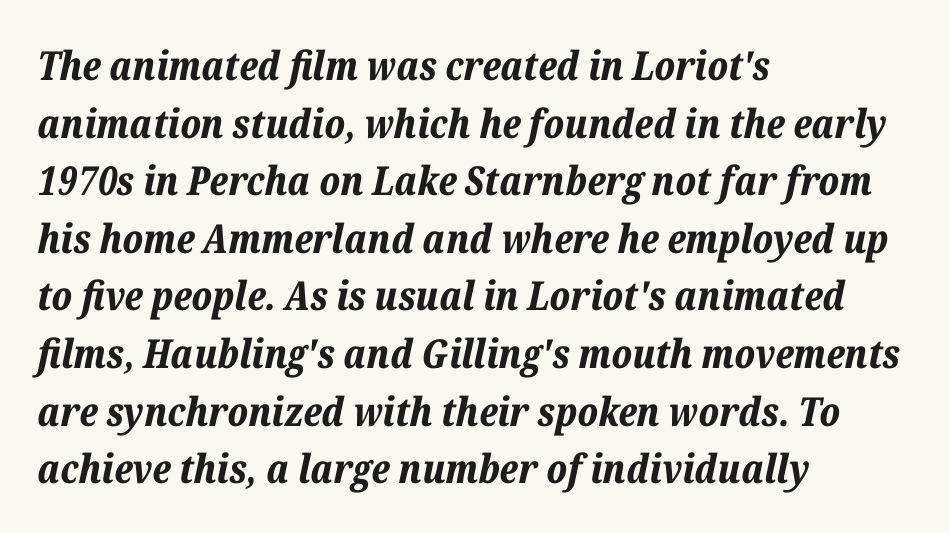
The image shows 40 px bold type, italic (leaning right); set left-aligned, normal line spacing (1.44x), normal letter spacing, not underlined; low stroke contrast and a medium x-height.
